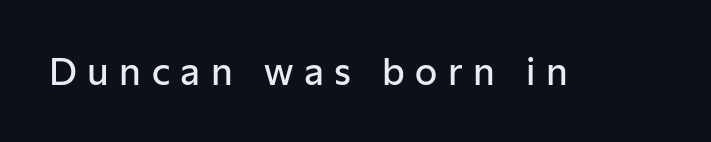
The image shows 36 px semibold sans-serif type, upright; set unusually wide letter spacing (+0.29 em), not underlined; low stroke contrast and a medium x-height.
